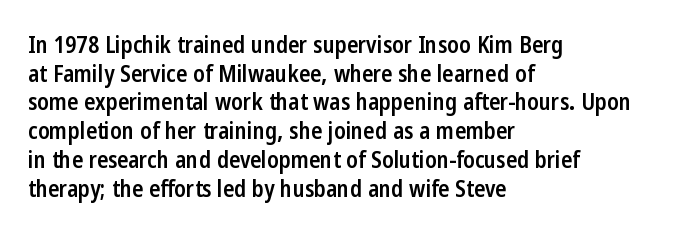
The image shows 23 px text type, upright; set left-aligned, normal line spacing (1.25x), normal letter spacing, not underlined.
